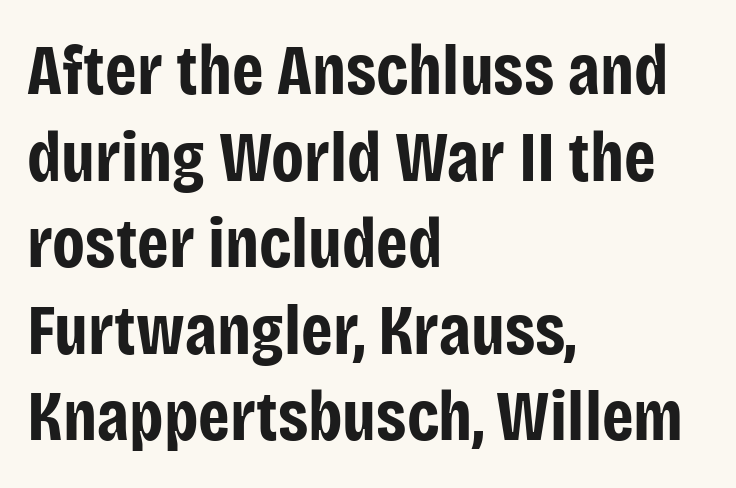
{"serif": "no", "italic": "no", "bold": "yes", "weight": "bold", "width": "condensed", "stroke_contrast": "low", "x_height": "large", "monospaced": "no", "underline": "no", "align": "left", "line_spacing_ratio": 1.22, "letter_spacing": "normal", "letter_spacing_em": 0.0, "glyph_px": 71}
